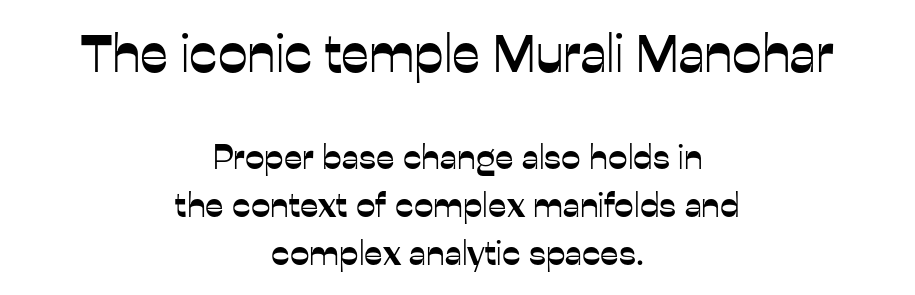
The image shows 53 px sans-serif type, upright; set centered, normal line spacing (1.36x), normal letter spacing, not underlined; the first (top) block is 1.51x larger; low stroke contrast and a medium x-height.
